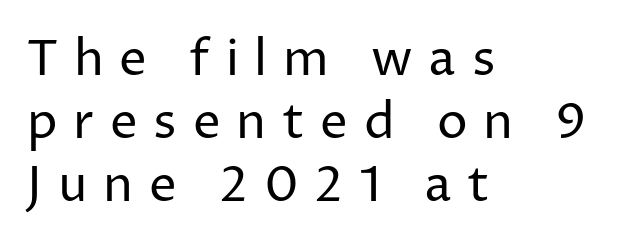
The image shows 49 px regular-weight sans-serif type, upright; set left-aligned, normal line spacing (1.29x), unusually wide letter spacing (+0.32 em), not underlined; low stroke contrast and a medium x-height.
